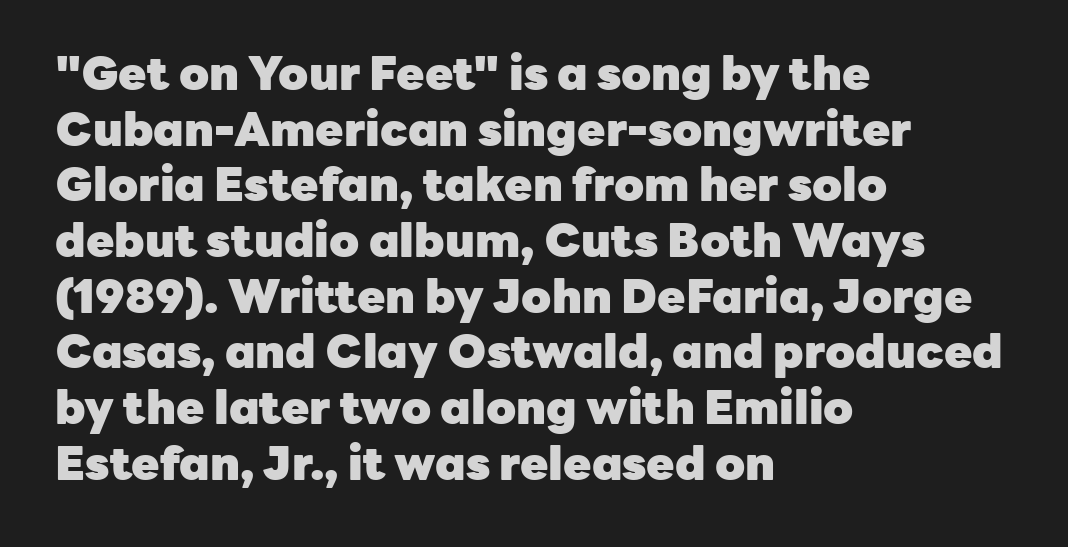
{"serif": "no", "italic": "no", "bold": "yes", "weight": "heavy", "width": "normal", "stroke_contrast": "low", "x_height": "medium", "monospaced": "no", "underline": "no", "align": "left", "line_spacing_ratio": 1.21, "letter_spacing": "normal", "letter_spacing_em": 0.0, "glyph_px": 46}
